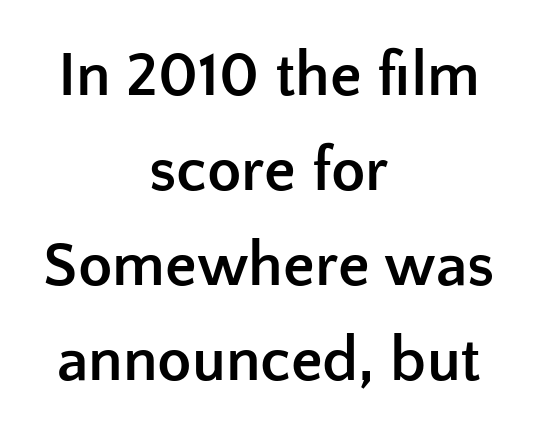
Q: Is the text bold? A: Yes.
Q: Is the text italic (slanted)? A: No, it is upright.
Q: Is the typeface a serif or a sans-serif typeface? A: Sans-serif.
Q: Is the text underlined? A: No.
Q: How is the paragraph aligned? A: Centered.
Q: Is the spacing between letters normal or unusually wide? A: Normal.
Q: Is the spacing between lines tight, normal or loose? A: Normal.
Q: Width (condensed, normal, or wide)? A: Normal.
Q: Stroke contrast? A: Low.
Q: x-height? A: Medium.
Q: Monospaced? A: No.
